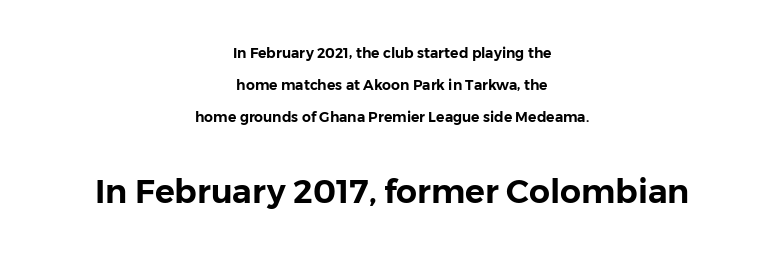
The image shows 33 px sans-serif type, upright; set centered, loose line spacing (2.29x), normal letter spacing, not underlined; the second (bottom) block is 2.36x larger; low stroke contrast and a medium x-height.
